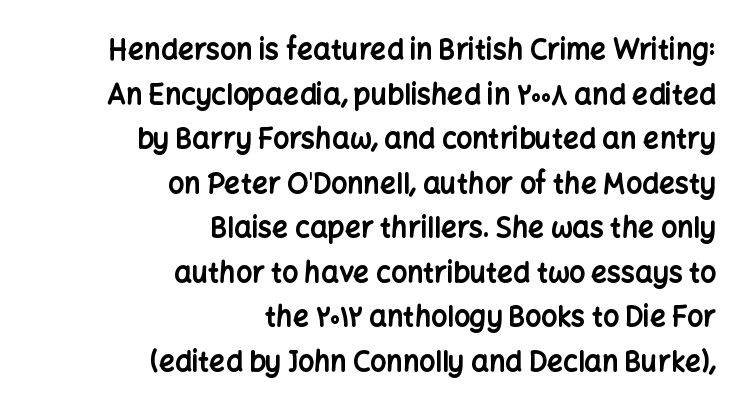
The image shows 28 px bold sans-serif type, upright; set right-aligned, normal line spacing (1.59x), normal letter spacing, not underlined; low stroke contrast and a medium x-height.
